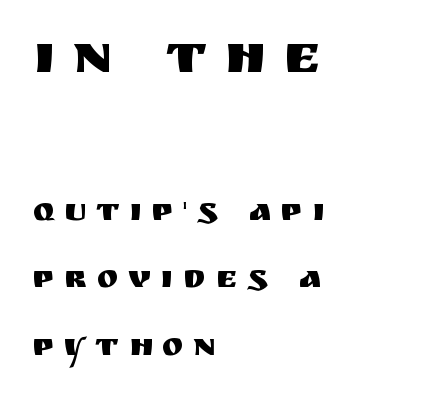
The image shows 56 px sans-serif type, upright; set left-aligned, loose line spacing (2.12x), unusually wide letter spacing (+0.31 em), not underlined; the first (top) block is 1.75x larger; medium stroke contrast and a large x-height.
